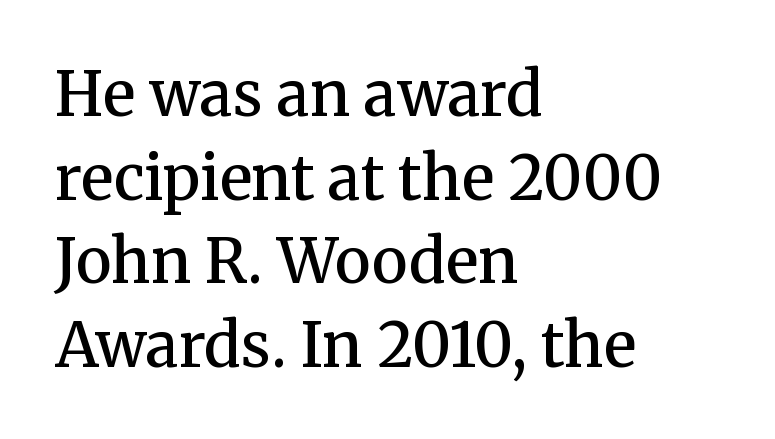
The image shows 61 px semibold serif type, upright; set left-aligned, normal line spacing (1.37x), normal letter spacing, not underlined; medium stroke contrast and a medium x-height.
